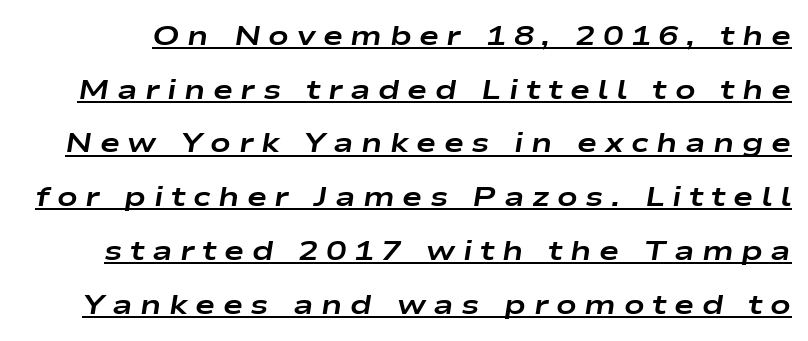
The image shows 27 px bold type, italic (leaning right); set loose line spacing (1.99x), unusually wide letter spacing (+0.28 em), underlined.
